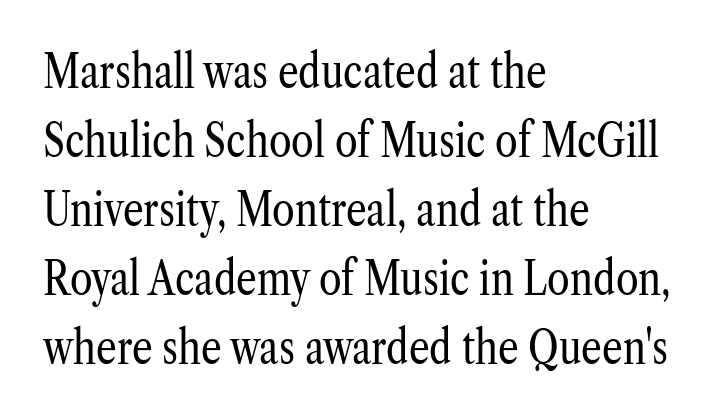
{"serif": "yes", "italic": "no", "bold": "no", "weight": "regular", "width": "condensed", "stroke_contrast": "low", "x_height": "medium", "monospaced": "no", "underline": "no", "align": "left", "line_spacing": "normal", "line_spacing_ratio": 1.5, "letter_spacing": "normal", "letter_spacing_em": 0.0, "glyph_px": 46}
